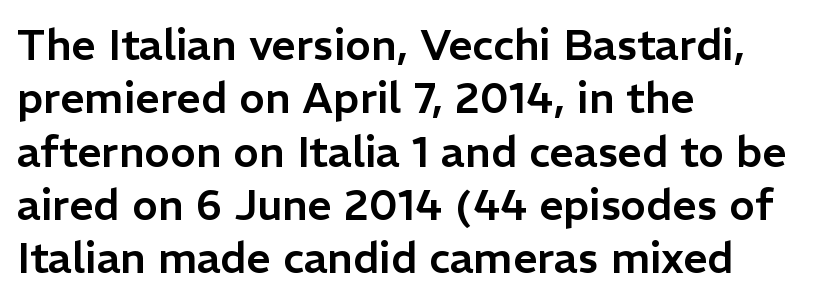
{"serif": "no", "italic": "no", "width": "normal", "stroke_contrast": "low", "x_height": "medium", "monospaced": "no", "underline": "no", "align": "left", "line_spacing_ratio": 1.24, "letter_spacing": "normal", "letter_spacing_em": 0.0, "glyph_px": 43}
